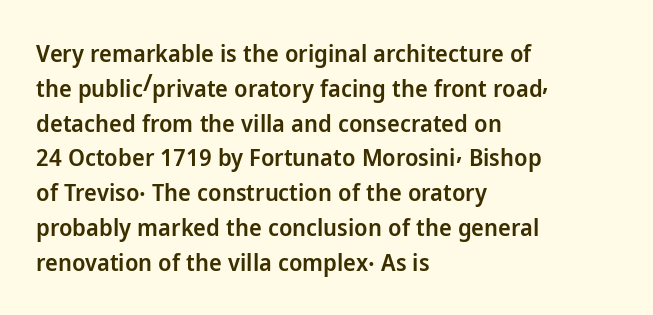
The image shows 24 px text type, upright; set left-aligned, normal line spacing (1.45x), normal letter spacing, not underlined.
